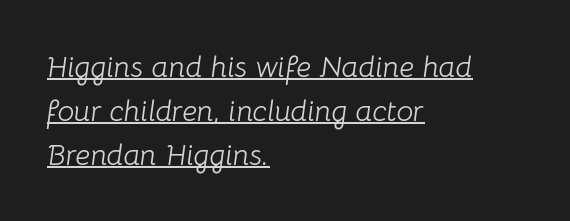
{"italic": "yes", "lean": "right", "slant_degrees": 8, "bold": "no", "weight": "light", "width": "normal", "stroke_contrast": "low", "x_height": "medium", "monospaced": "no", "underline": "yes", "align": "left", "line_spacing": "normal", "line_spacing_ratio": 1.46, "letter_spacing": "normal", "letter_spacing_em": 0.0, "glyph_px": 30}
